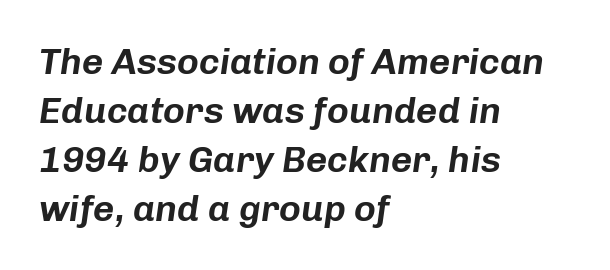
Q: Is the text italic (slanted)? A: Yes, it leans right by about 8 degrees.
Q: Is the text underlined? A: No.
Q: How is the paragraph aligned? A: Left-aligned.
Q: Is the spacing between letters normal or unusually wide? A: Normal.
Q: Is the spacing between lines tight, normal or loose? A: Normal.
Q: Width (condensed, normal, or wide)? A: Normal.
Q: Stroke contrast? A: Low.
Q: x-height? A: Medium.
Q: Monospaced? A: No.
